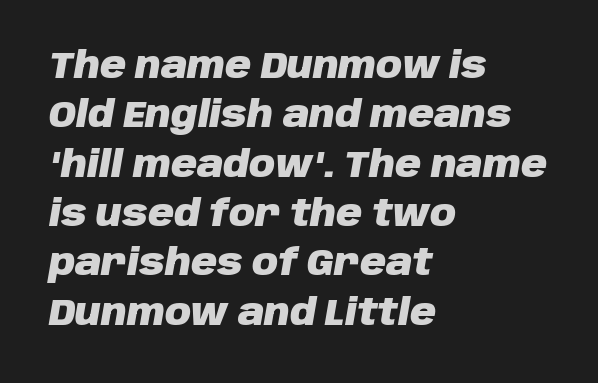
Q: Is the text bold? A: Yes.
Q: Is the text italic (slanted)? A: Yes, it leans right by about 10 degrees.
Q: Is the text underlined? A: No.
Q: How is the paragraph aligned? A: Left-aligned.
Q: Is the spacing between letters normal or unusually wide? A: Normal.
Q: Is the spacing between lines tight, normal or loose? A: Normal.
Q: Width (condensed, normal, or wide)? A: Normal.
Q: Stroke contrast? A: Low.
Q: x-height? A: Large.
Q: Monospaced? A: No.
